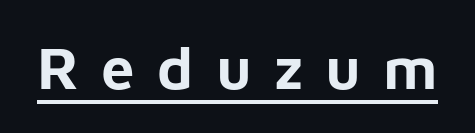
Q: Is the text bold? A: Yes.
Q: Is the text italic (slanted)? A: No, it is upright.
Q: Is the typeface a serif or a sans-serif typeface? A: Sans-serif.
Q: Is the text underlined? A: Yes.
Q: Is the spacing between letters normal or unusually wide? A: Unusually wide.
Q: Width (condensed, normal, or wide)? A: Normal.
Q: Stroke contrast? A: Low.
Q: x-height? A: Medium.
Q: Monospaced? A: No.
